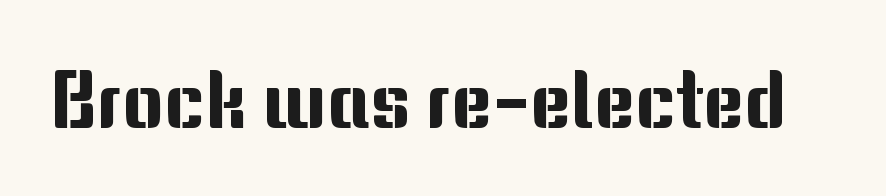
Words float on clear page, feet unadorned. Stroke terminals: plain, sans-serif. Is the letter spacing exaggerated? No — it looks like the ordinary default. Unlike italic type, these characters show no tilt at all. Is this a fixed-width face? No — the glyphs have proportional, varying widths.
